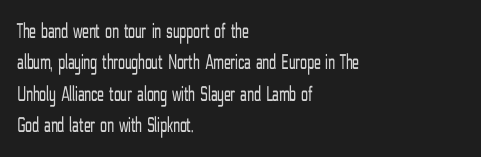
{"italic": "no", "bold": "no", "underline": "no", "align": "left", "line_spacing": "normal", "line_spacing_ratio": 1.43, "letter_spacing": "normal", "letter_spacing_em": 0.0, "glyph_px": 22}
